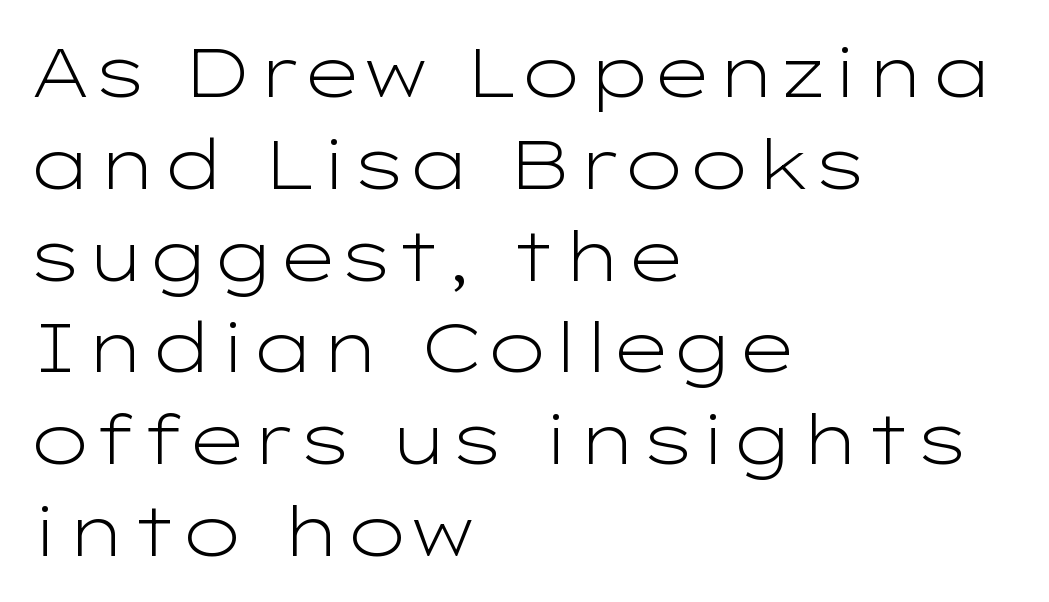
The image shows 69 px light, wide sans-serif type, upright; set left-aligned, normal line spacing (1.33x), normal letter spacing, not underlined; low stroke contrast and a medium x-height.
